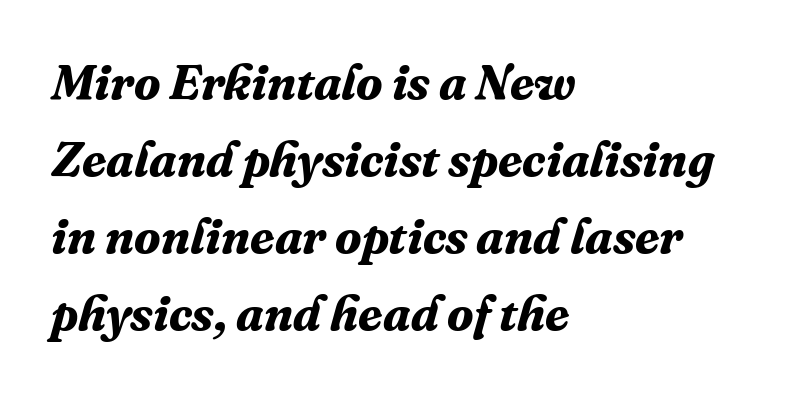
Q: Is the text bold? A: Yes.
Q: Is the text italic (slanted)? A: Yes, it leans right by about 16 degrees.
Q: Is the typeface a serif or a sans-serif typeface? A: Serif.
Q: Is the text underlined? A: No.
Q: How is the paragraph aligned? A: Left-aligned.
Q: Is the spacing between letters normal or unusually wide? A: Normal.
Q: Is the spacing between lines tight, normal or loose? A: Normal.
Q: Width (condensed, normal, or wide)? A: Normal.
Q: Stroke contrast? A: Medium.
Q: x-height? A: Medium.
Q: Monospaced? A: No.
